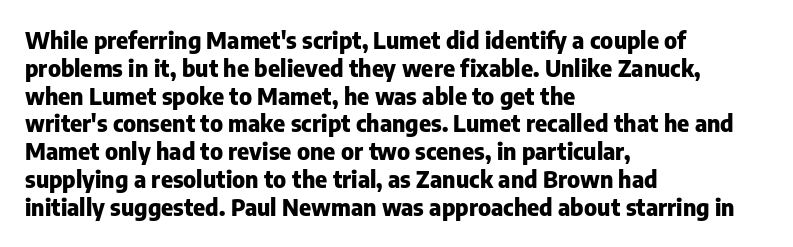
Short and long lines alike share a common starting point at left. Unlike italic type, these characters show no tilt at all. The passage shown is emphatically bold. The face used here is rendered with its standard letterfit. The space beneath each line is pristine and unruled.
